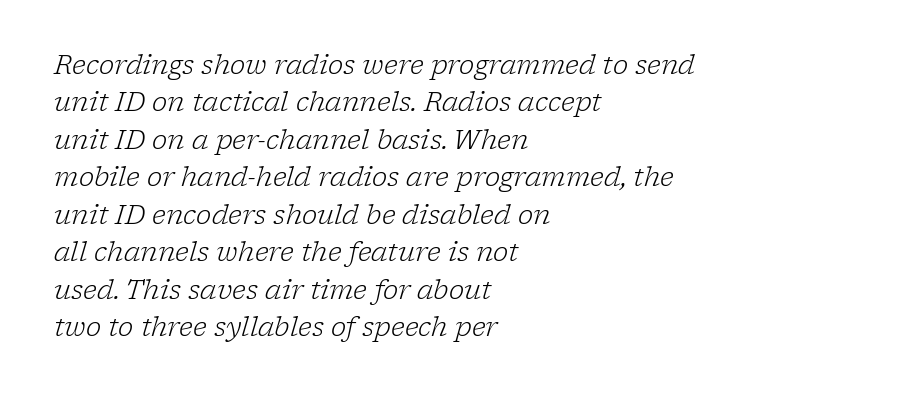
You could call the tracking neutral — neither tight nor loose. The whole block is typeset with a tilt. Any mark beneath the type? The region is blank. Every row of glyphs begins at an identical x-position on the left. This sample keeps an unexceptional amount of space between lines. Bold? No — there's no thickening of the strokes.
